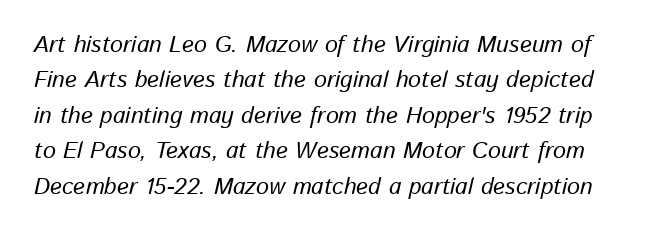
The image shows 23 px text type, italic (leaning right); set normal line spacing (1.54x), normal letter spacing, not underlined.
